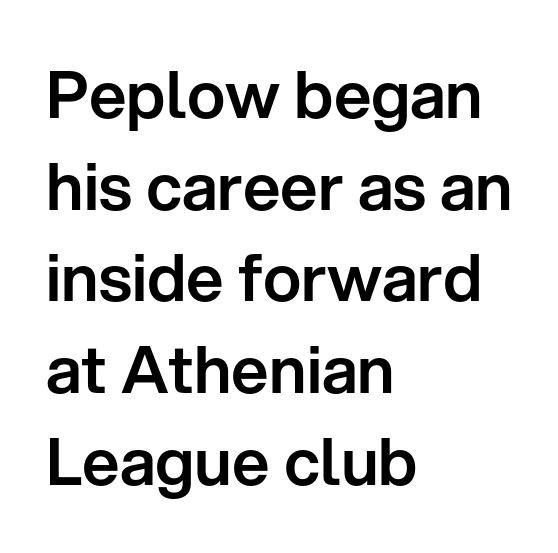
{"serif": "no", "italic": "no", "width": "normal", "stroke_contrast": "low", "x_height": "medium", "monospaced": "no", "underline": "no", "align": "left", "line_spacing": "normal", "line_spacing_ratio": 1.41, "letter_spacing": "normal", "letter_spacing_em": 0.0, "glyph_px": 65}
